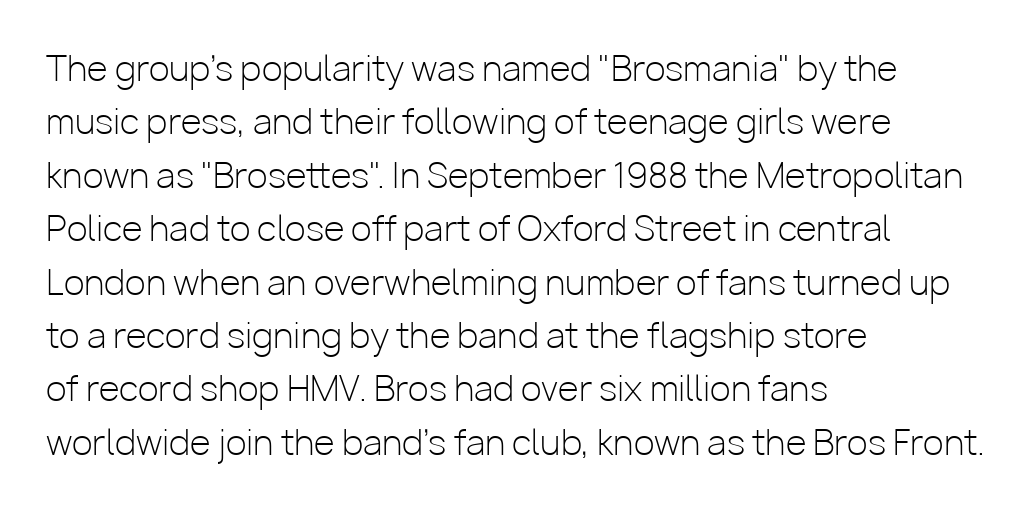
{"serif": "no", "italic": "no", "bold": "no", "weight": "light", "width": "normal", "stroke_contrast": "low", "x_height": "medium", "monospaced": "no", "underline": "no", "align": "left", "line_spacing": "normal", "line_spacing_ratio": 1.57, "letter_spacing": "normal", "letter_spacing_em": 0.0, "glyph_px": 34}
